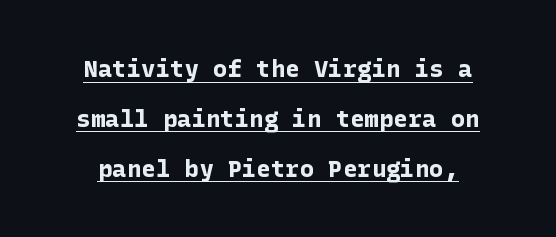
The image shows 24 px bold type, upright; set loose line spacing (2.08x), normal letter spacing, underlined.
